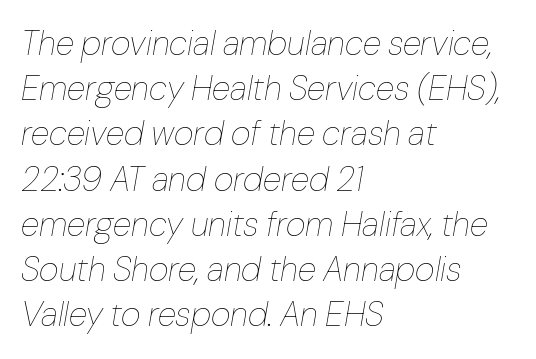
Q: Is the text bold? A: No.
Q: Is the text italic (slanted)? A: Yes, it leans right by about 10 degrees.
Q: Is the text underlined? A: No.
Q: How is the paragraph aligned? A: Left-aligned.
Q: Is the spacing between letters normal or unusually wide? A: Normal.
Q: Is the spacing between lines tight, normal or loose? A: Normal.
Q: Width (condensed, normal, or wide)? A: Normal.
Q: Stroke contrast? A: Low.
Q: x-height? A: Medium.
Q: Monospaced? A: No.
